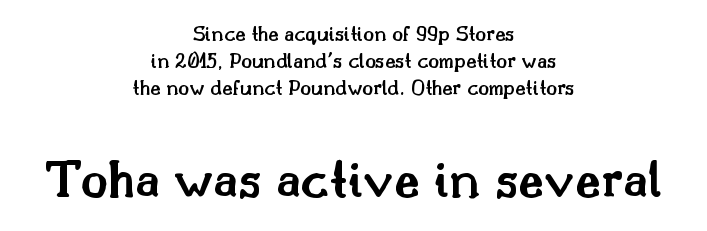
The image shows 56 px semibold serif type, upright; set centered, line spacing 1.23x, normal letter spacing, not underlined; the second (bottom) block is 2.55x larger; medium stroke contrast and a small x-height.
